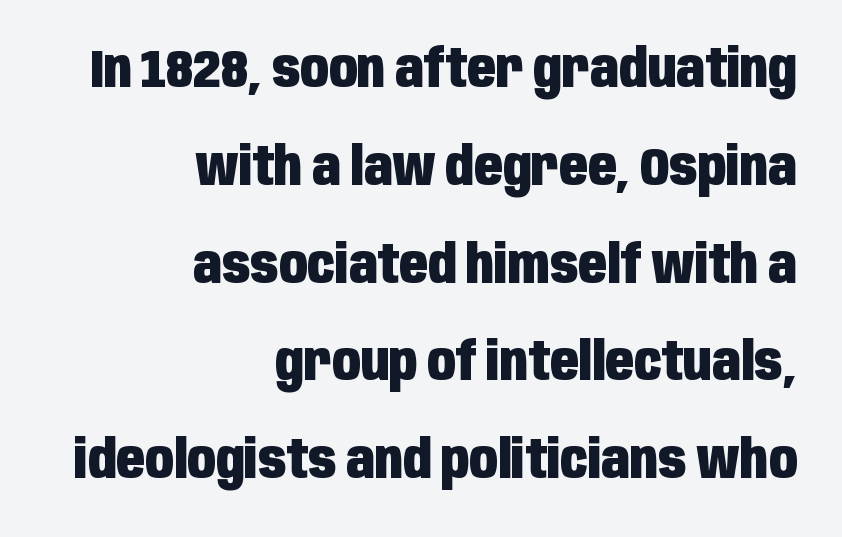
The image shows 52 px heavy, condensed sans-serif type, upright; set right-aligned, line spacing 1.88x, normal letter spacing, not underlined; low stroke contrast and a large x-height.
